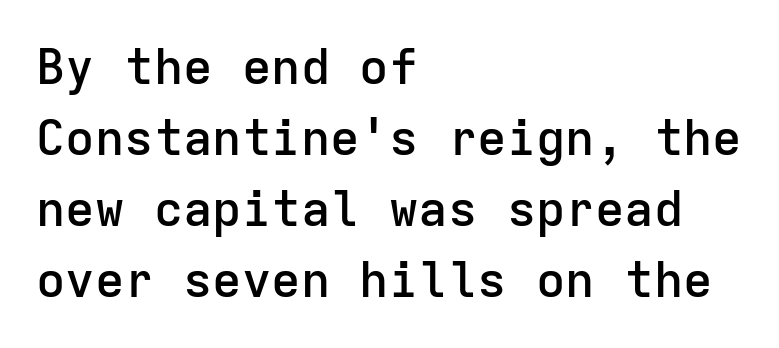
{"serif": "no", "italic": "no", "bold": "semi", "weight": "semibold", "width": "normal", "stroke_contrast": "low", "x_height": "medium", "monospaced": "yes", "underline": "no", "align": "left", "line_spacing": "normal", "line_spacing_ratio": 1.45, "letter_spacing": "normal", "letter_spacing_em": 0.0, "glyph_px": 49}
